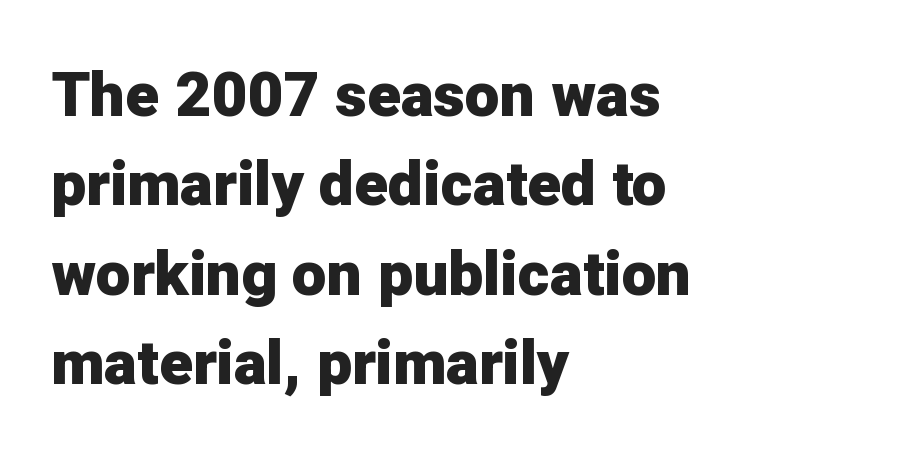
{"serif": "no", "italic": "no", "bold": "yes", "weight": "heavy", "width": "normal", "stroke_contrast": "low", "x_height": "medium", "monospaced": "no", "underline": "no", "align": "left", "line_spacing": "normal", "line_spacing_ratio": 1.44, "letter_spacing": "normal", "letter_spacing_em": 0.0, "glyph_px": 62}
